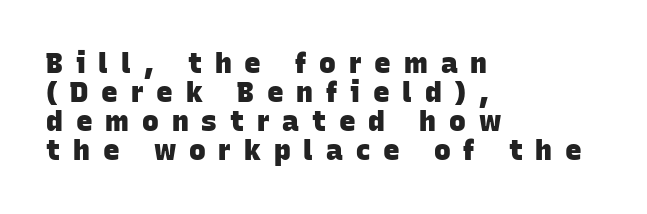
Q: Is the text bold? A: Yes.
Q: Is the typeface a serif or a sans-serif typeface? A: Sans-serif.
Q: Is the text underlined? A: No.
Q: How is the paragraph aligned? A: Left-aligned.
Q: Is the spacing between letters normal or unusually wide? A: Unusually wide.
Q: Is the spacing between lines tight, normal or loose? A: Tight.
Q: Width (condensed, normal, or wide)? A: Normal.
Q: Stroke contrast? A: Low.
Q: x-height? A: Large.
Q: Monospaced? A: No.
